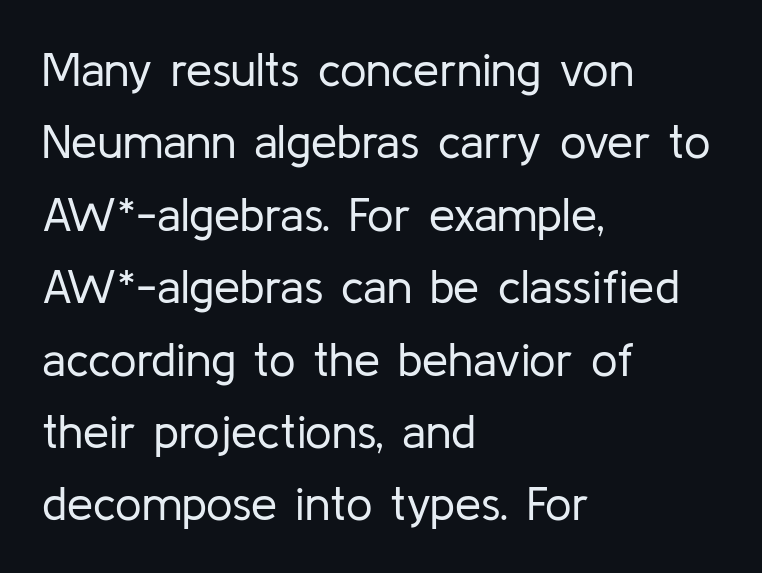
The image shows 47 px regular-weight sans-serif type, upright; set left-aligned, normal line spacing (1.54x), normal letter spacing, not underlined; low stroke contrast and a medium x-height.
